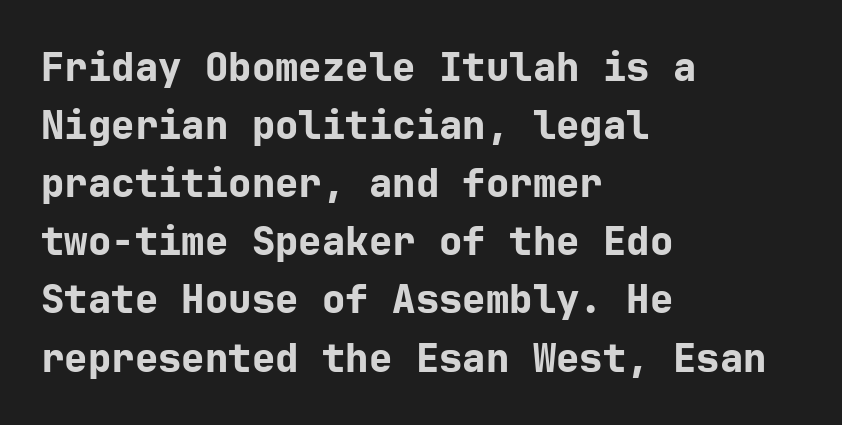
The rag falls on the right side of this text block. Weight check: bold — yes, fully. No word sits above an underline. Nobody touched the tracking dial on this one. The rows are spaced the way most documents space them. Characters remain perfectly vertical along every line.
